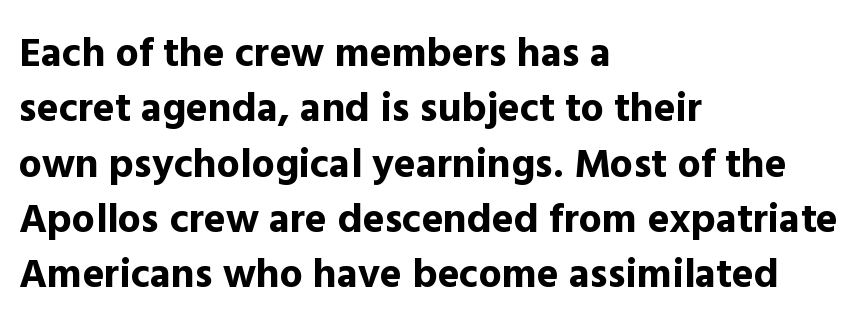
The foot of each line stays bare and open. The vertical gap from one line to the next is medium. No feet cap the strokes, marking this as sans-serif type. Do the letters lean? They stand straight. Horizontal alignment here is leftward, the default for most running prose. You could call the tracking neutral — neither tight nor loose.
